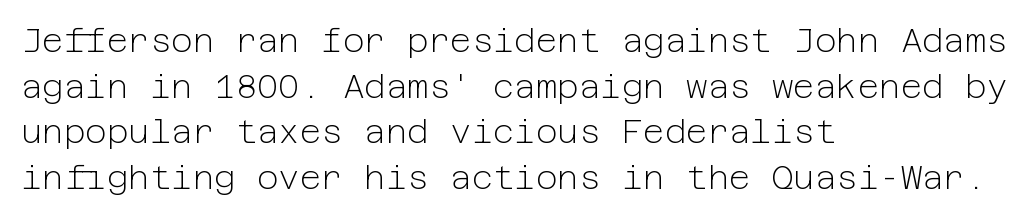
The image shows 33 px light sans-serif type, upright; set left-aligned, normal line spacing (1.38x), normal letter spacing, not underlined; low stroke contrast and a medium x-height.
